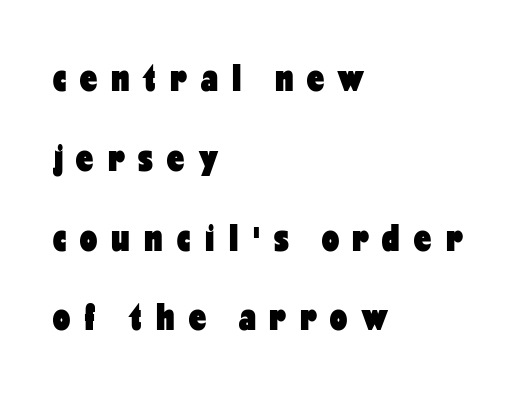
The image shows 38 px heavy, condensed sans-serif type, upright; set left-aligned, loose line spacing (2.1x), unusually wide letter spacing (+0.38 em), not underlined; low stroke contrast and a medium x-height.
